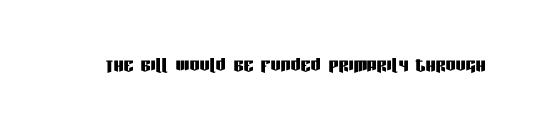
The image shows 25 px text type, upright; set normal letter spacing, not underlined.
